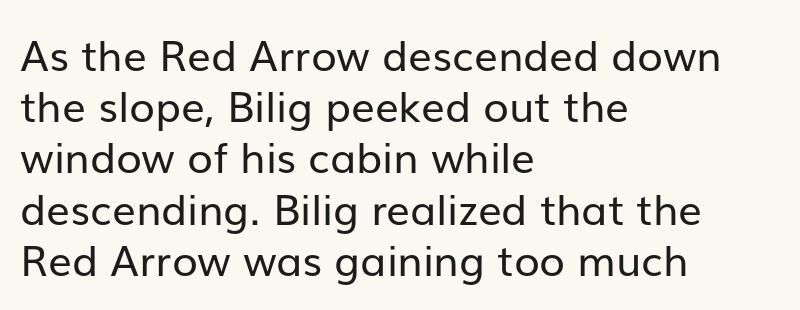
{"serif": "no", "italic": "no", "bold": "no", "weight": "regular", "width": "normal", "stroke_contrast": "low", "x_height": "medium", "monospaced": "no", "underline": "no", "align": "left", "line_spacing_ratio": 1.22, "letter_spacing": "normal", "letter_spacing_em": 0.0, "glyph_px": 42}
